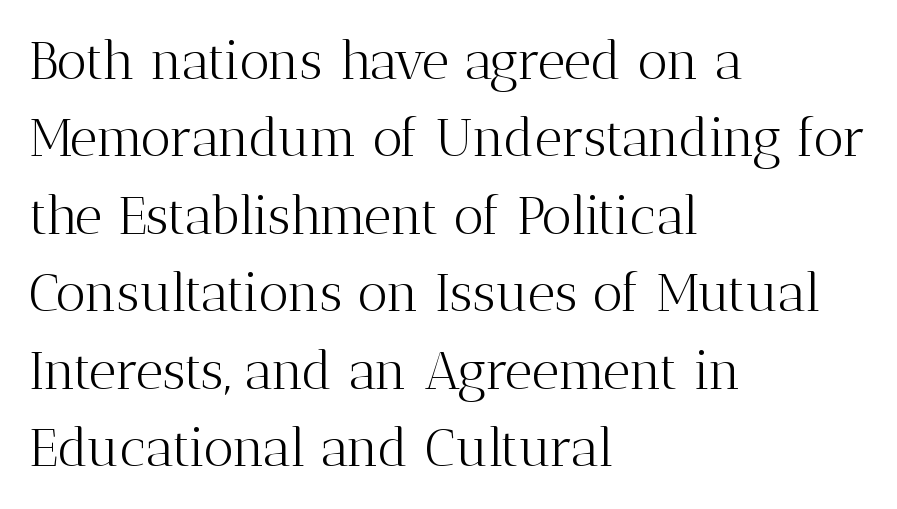
Each stroke keeps to a modest, everyday thickness or less. The face used here is rendered with its standard letterfit. The paragraph has a hard left edge and a soft right edge. Character widths vary here, with narrow letters taking less room than wide ones. Leading matches the norm, producing a regular column. The lettering stays uniformly vertical, giving the passage a roman look.
